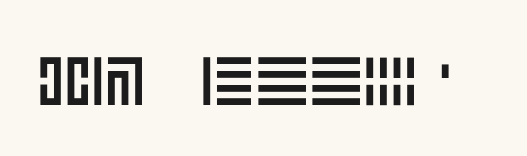
Q: Is the text italic (slanted)? A: No, it is upright.
Q: Is the text underlined? A: No.
Q: Is the spacing between letters normal or unusually wide? A: Normal.
Q: Width (condensed, normal, or wide)? A: Normal.
Q: x-height? A: Large.
